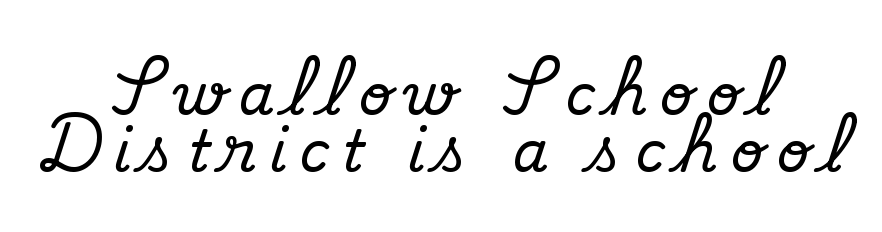
{"serif": "yes", "width": "normal", "stroke_contrast": "medium", "x_height": "small", "monospaced": "no", "underline": "no", "align": "center", "line_spacing": "tight", "line_spacing_ratio": 1.0, "letter_spacing": "wide", "letter_spacing_em": 0.23, "glyph_px": 57}
